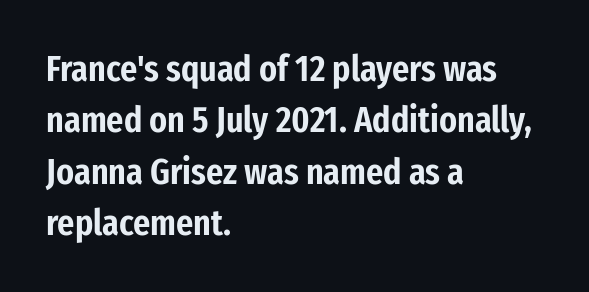
Here the glyphs are tracked normally, forming tight word shapes. When letters stand straight like this, we call the style roman or upright. The glyphs are unaccompanied by any horizontal stroke below them. Does the type have serifs? No, each stem ends abruptly. A typesetter would call this proportional, since set widths differ per character. Compared with a centered layout, this one pins lines to the left instead.
